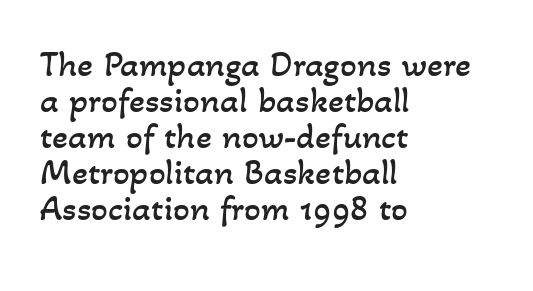
The image shows 37 px regular-weight type; set left-aligned, tight line spacing (0.97x), normal letter spacing, not underlined; low stroke contrast and a small x-height.
